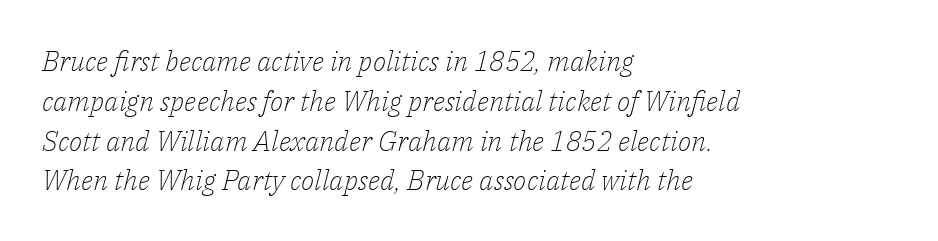
The image shows 28 px light serif type, italic (leaning right); set left-aligned, normal line spacing (1.42x), normal letter spacing, not underlined; low stroke contrast and a medium x-height.
